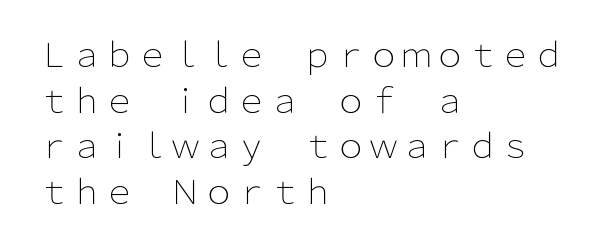
Spacing verdict: proportional, widths tailored to each character. Posture: vertical. The weight tops out at a normal text grade. A typesetter would label this face a sans. You could call the tracking neutral — neither tight nor loose. Teacher's note: observe the even left margin — that is flush-left alignment.
